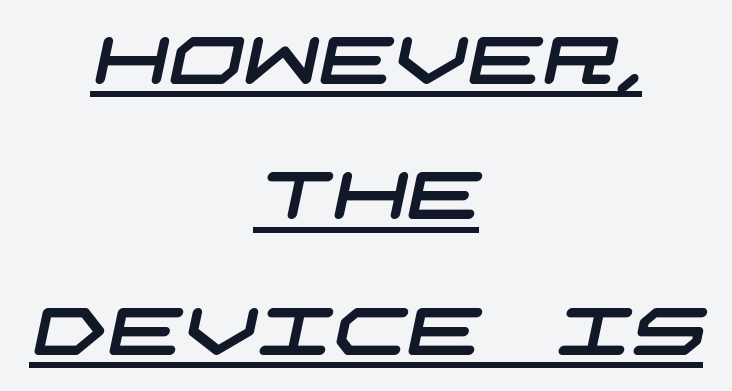
Q: Is the typeface a serif or a sans-serif typeface? A: Sans-serif.
Q: Is the text underlined? A: Yes.
Q: How is the paragraph aligned? A: Centered.
Q: Is the spacing between letters normal or unusually wide? A: Normal.
Q: Is the spacing between lines tight, normal or loose? A: Loose.
Q: Width (condensed, normal, or wide)? A: Wide.
Q: Stroke contrast? A: Low.
Q: x-height? A: Large.
